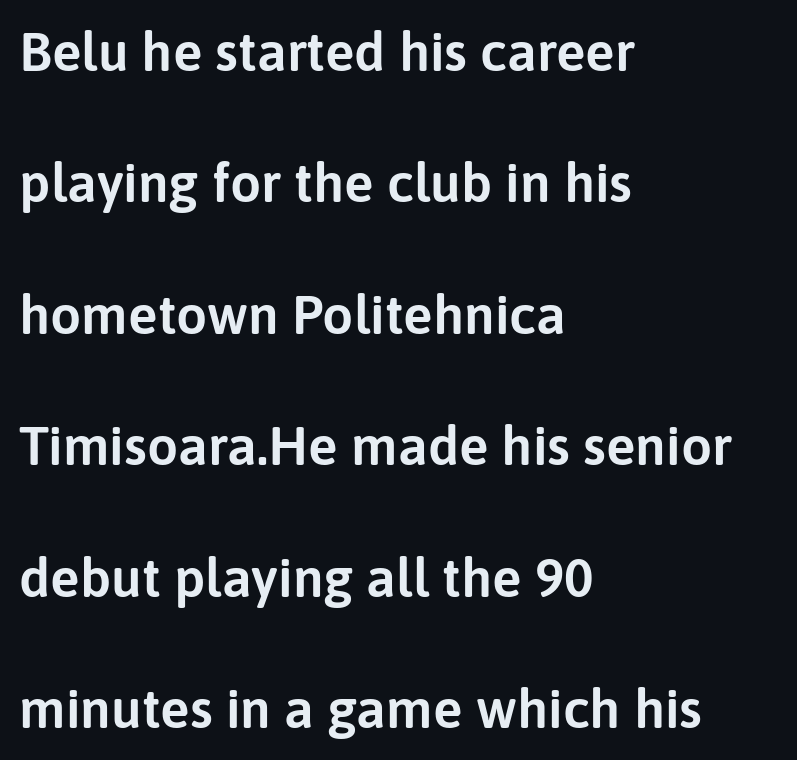
The image shows 55 px sans-serif type, upright; set left-aligned, loose line spacing (2.39x), normal letter spacing, not underlined; low stroke contrast and a medium x-height.
